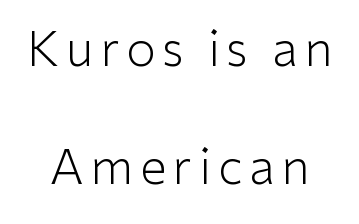
Q: Is the text bold? A: No.
Q: Is the text italic (slanted)? A: No, it is upright.
Q: Is the typeface a serif or a sans-serif typeface? A: Sans-serif.
Q: Is the text underlined? A: No.
Q: Is the spacing between lines tight, normal or loose? A: Loose.
Q: Width (condensed, normal, or wide)? A: Normal.
Q: Stroke contrast? A: Low.
Q: x-height? A: Medium.
Q: Monospaced? A: No.
